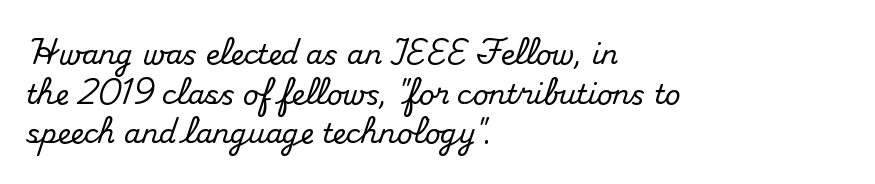
Q: Is the text italic (slanted)? A: Yes.
Q: Is the text underlined? A: No.
Q: How is the paragraph aligned? A: Left-aligned.
Q: Is the spacing between letters normal or unusually wide? A: Normal.
Q: Is the spacing between lines tight, normal or loose? A: Normal.
